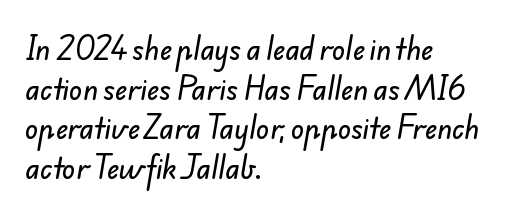
{"underline": "no", "align": "left", "line_spacing": "normal", "line_spacing_ratio": 1.47, "letter_spacing": "normal", "letter_spacing_em": 0.0, "glyph_px": 27}
